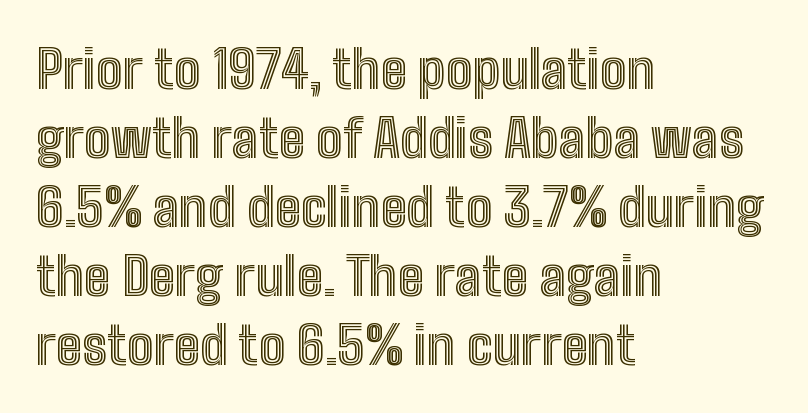
{"italic": "no", "width": "condensed", "x_height": "medium", "monospaced": "no", "underline": "no", "align": "left", "line_spacing": "normal", "line_spacing_ratio": 1.3, "letter_spacing": "normal", "letter_spacing_em": 0.0, "glyph_px": 53}
